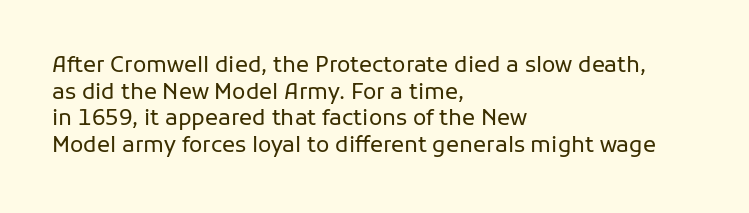
{"italic": "no", "bold": "no", "underline": "no", "align": "left", "line_spacing_ratio": 1.21, "letter_spacing": "normal", "letter_spacing_em": 0.0, "glyph_px": 22}
